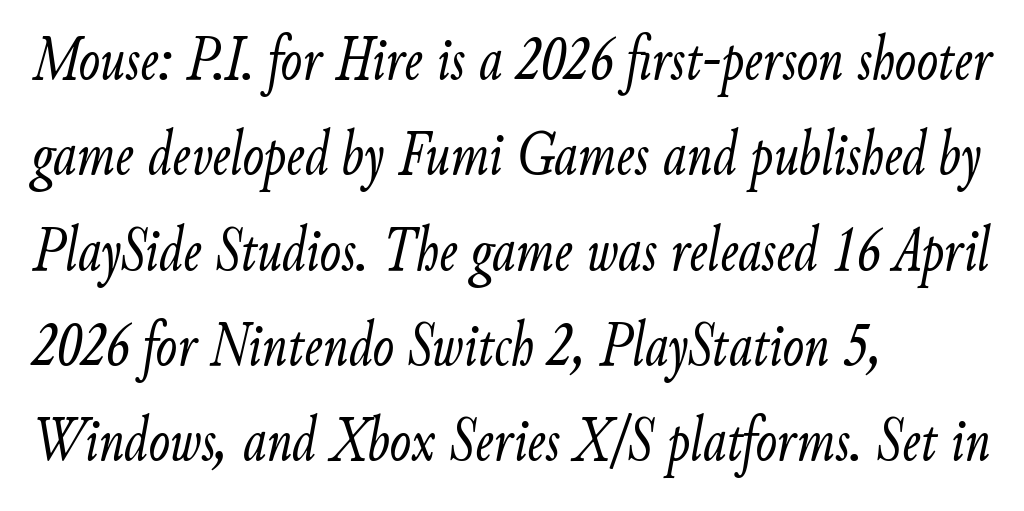
Does the copy run flush right? No — it runs flush left. Every character sits at an angle, as italics do. Each new line begins a customary step beneath the previous one. Words appear dense and cohesive because spacing is normal. Weight: in the light-to-regular range. Check under the words: just untouched page.
